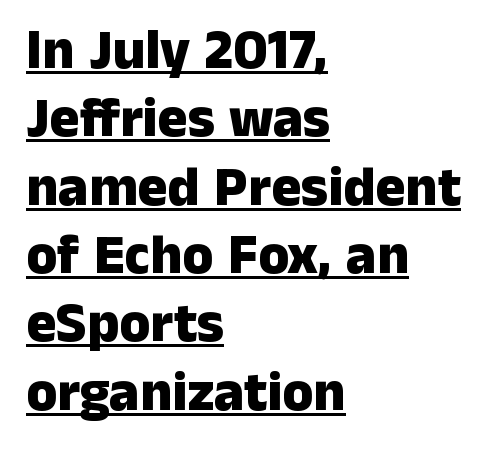
Q: Is the text bold? A: Yes.
Q: Is the text italic (slanted)? A: No, it is upright.
Q: Is the typeface a serif or a sans-serif typeface? A: Sans-serif.
Q: Is the text underlined? A: Yes.
Q: How is the paragraph aligned? A: Left-aligned.
Q: Is the spacing between letters normal or unusually wide? A: Normal.
Q: Width (condensed, normal, or wide)? A: Normal.
Q: Stroke contrast? A: Low.
Q: x-height? A: Medium.
Q: Monospaced? A: No.
